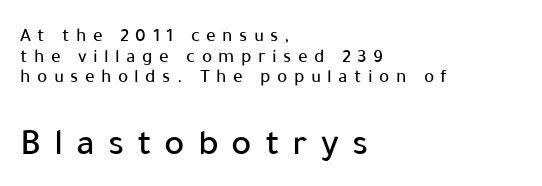
The image shows 38 px sans-serif type, upright; set left-aligned, tight line spacing (1.09x), unusually wide letter spacing (+0.34 em), not underlined; the second (bottom) block is 2.0x larger; low stroke contrast and a medium x-height.
